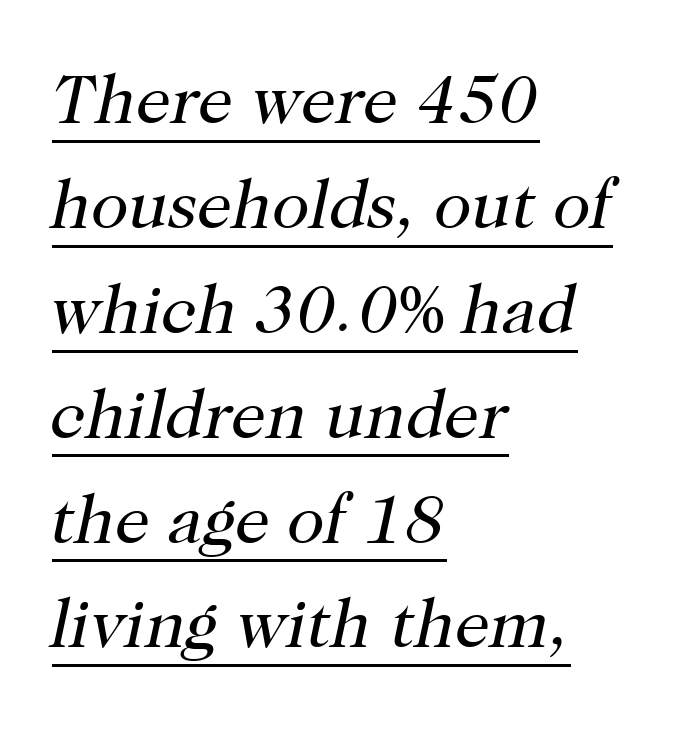
{"serif": "yes", "italic": "yes", "lean": "right", "slant_degrees": 12, "bold": "no", "weight": "regular", "width": "normal", "stroke_contrast": "high", "x_height": "medium", "monospaced": "no", "underline": "yes", "align": "left", "line_spacing": "normal", "line_spacing_ratio": 1.52, "letter_spacing": "normal", "letter_spacing_em": 0.0, "glyph_px": 69}
